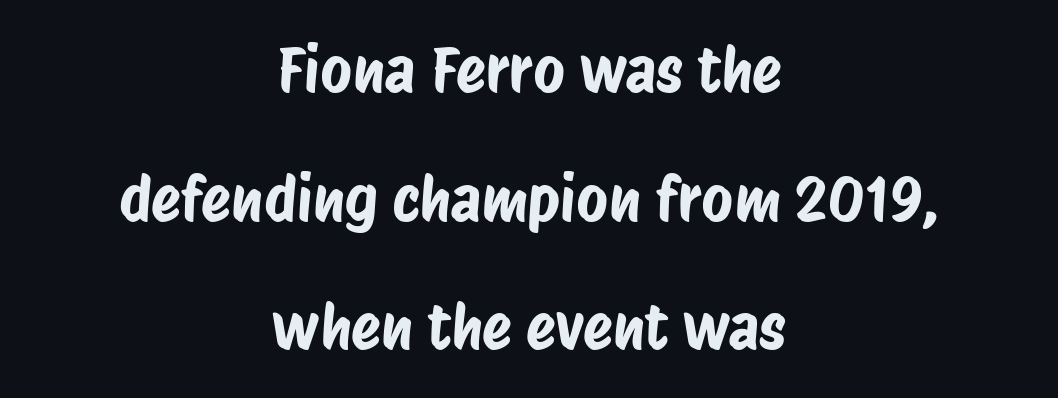
Character widths vary here, with narrow letters taking less room than wide ones. Summary of vertical rhythm: relaxed, with wide interline spacing. Clear beneath every line of the passage. The line texture is even and compact thanks to regular tracking. The whitespace from short lines is split evenly between both sides. Serif or sans? Sans — the stroke terminals are bare.
